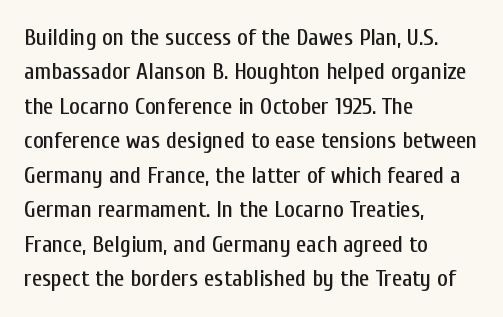
The specimen omits any rule beneath the text block's lines. The line-height multiplier appears to be the usual default. Posture: upright roman. The letters sit at their default tracking, neither squeezed nor spread.
